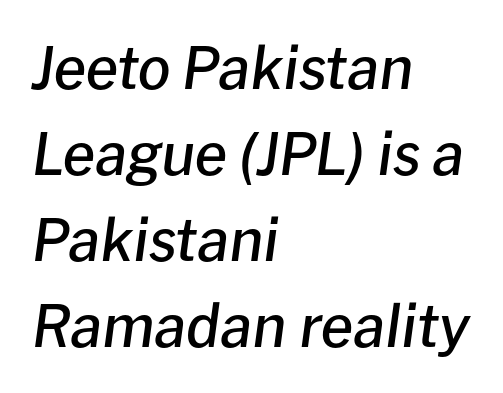
Normally led — the rows are evenly, conventionally spaced. Any mark beneath the type? The region is blank. Note the varied advance widths — an 'i' is clearly narrower than an 'm'. All the whitespace from short lines collects on the right.
